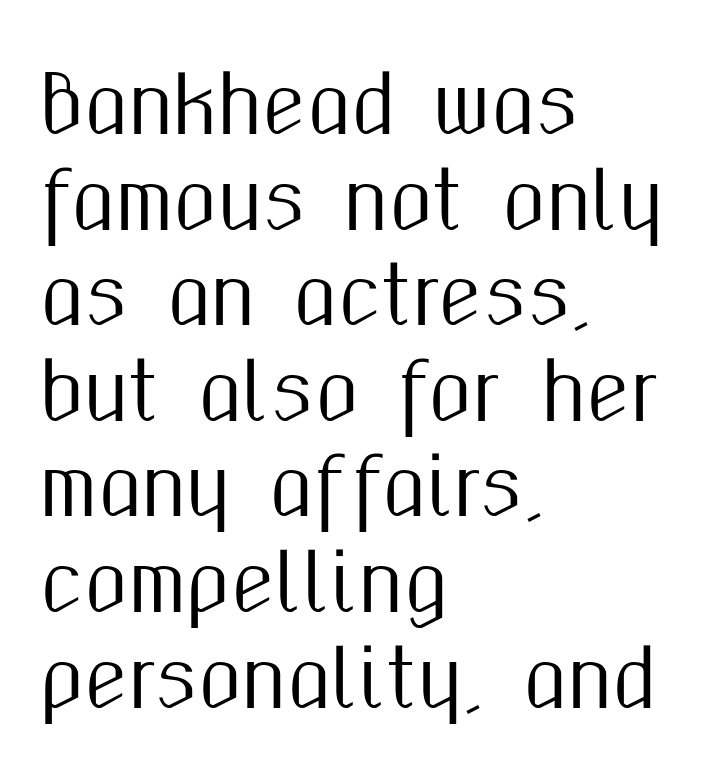
{"serif": "no", "italic": "no", "width": "condensed", "stroke_contrast": "medium", "x_height": "medium", "monospaced": "no", "underline": "no", "align": "left", "line_spacing_ratio": 1.21, "letter_spacing": "normal", "letter_spacing_em": 0.0, "glyph_px": 79}
